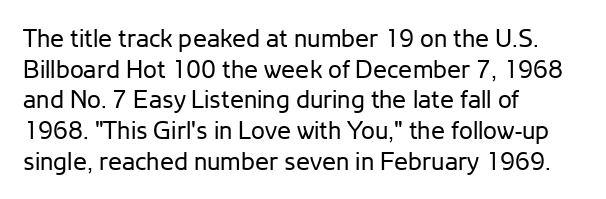
The letters look calm and open, with moderate or lighter stems. Descenders are the only things crossing below the line. Left-aligned paragraph, ragged on the right. Short note: letters normally spaced.
